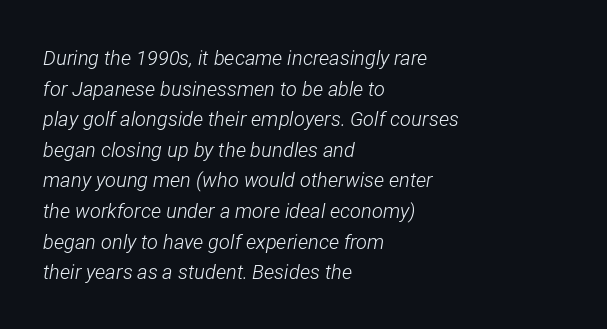
Q: Is the text bold? A: No.
Q: Is the text italic (slanted)? A: Yes, it leans right by about 12 degrees.
Q: Is the text underlined? A: No.
Q: How is the paragraph aligned? A: Left-aligned.
Q: Is the spacing between letters normal or unusually wide? A: Normal.
Q: Is the spacing between lines tight, normal or loose? A: Normal.
